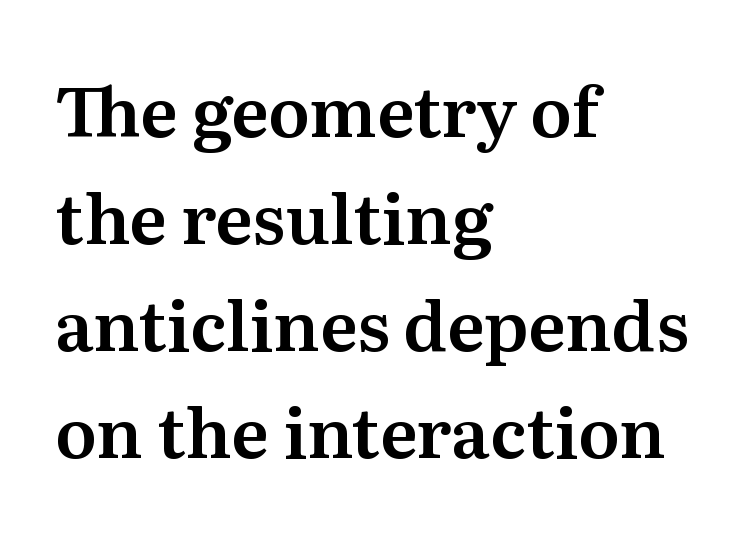
Q: Is the text italic (slanted)? A: No, it is upright.
Q: Is the typeface a serif or a sans-serif typeface? A: Serif.
Q: Is the text underlined? A: No.
Q: How is the paragraph aligned? A: Left-aligned.
Q: Is the spacing between letters normal or unusually wide? A: Normal.
Q: Is the spacing between lines tight, normal or loose? A: Normal.
Q: Width (condensed, normal, or wide)? A: Normal.
Q: Stroke contrast? A: Medium.
Q: x-height? A: Medium.
Q: Monospaced? A: No.
